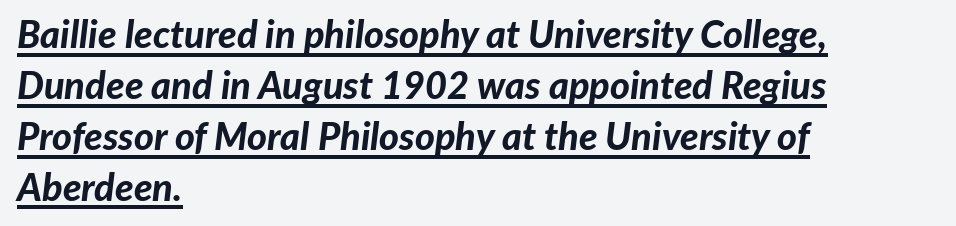
A baseline rule has been typeset under these characters. Each letter keeps its own natural width here, so spacing adapts to shape. The horizontal fit of the characters is conventional and even. The passage shown stacks its lines at a standard gap.
